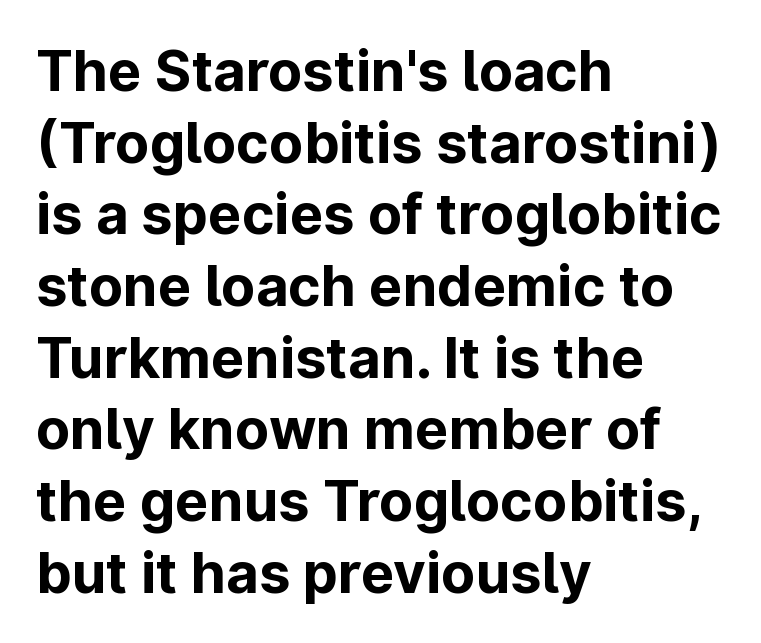
The image shows 56 px bold sans-serif type, upright; set left-aligned, normal line spacing (1.28x), normal letter spacing, not underlined; low stroke contrast and a medium x-height.
